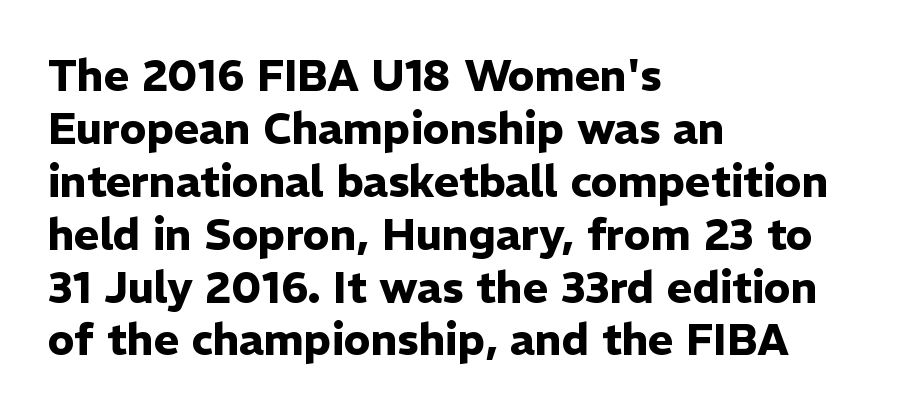
The image shows 43 px heavy sans-serif type, upright; set left-aligned, line spacing 1.23x, normal letter spacing, not underlined; low stroke contrast and a medium x-height.
